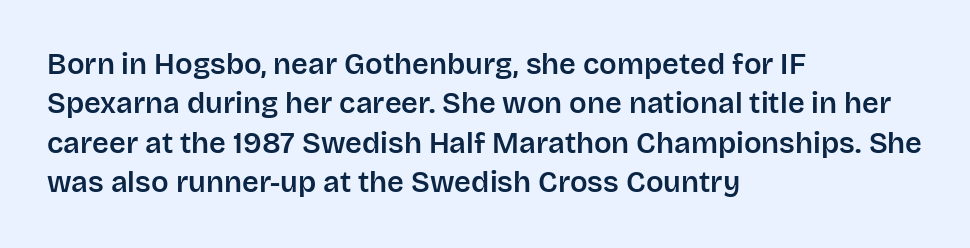
{"serif": "no", "italic": "no", "width": "normal", "stroke_contrast": "low", "x_height": "large", "monospaced": "no", "underline": "no", "align": "left", "line_spacing": "normal", "line_spacing_ratio": 1.36, "letter_spacing": "normal", "letter_spacing_em": 0.0, "glyph_px": 29}
